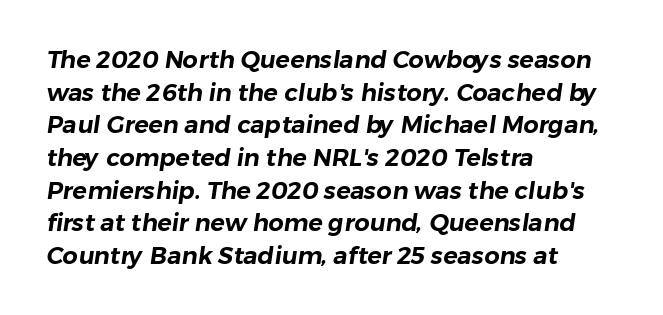
{"underline": "no", "align": "left", "line_spacing": "normal", "line_spacing_ratio": 1.36, "letter_spacing": "normal", "letter_spacing_em": 0.0, "glyph_px": 24}
